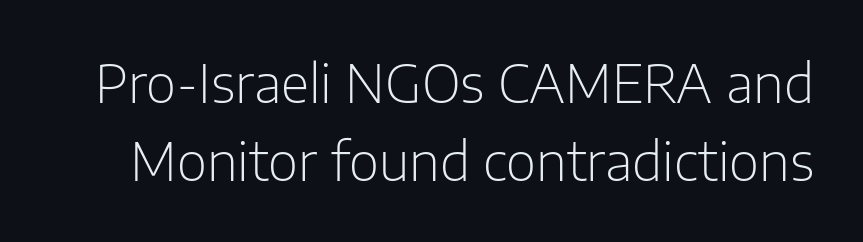
Leading matches the norm, producing a regular column. The font family rendered here belongs to the sans-serif group. Tall strokes in this sample are plumb rather than angled. The space beneath each line is pristine and unruled.
